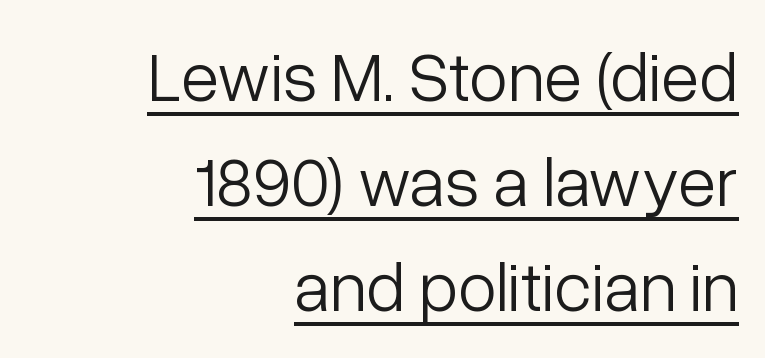
Q: Is the text bold? A: No.
Q: Is the text italic (slanted)? A: No, it is upright.
Q: Is the typeface a serif or a sans-serif typeface? A: Sans-serif.
Q: Is the text underlined? A: Yes.
Q: How is the paragraph aligned? A: Right-aligned.
Q: Is the spacing between letters normal or unusually wide? A: Normal.
Q: Is the spacing between lines tight, normal or loose? A: Normal.
Q: Width (condensed, normal, or wide)? A: Normal.
Q: Stroke contrast? A: Low.
Q: x-height? A: Medium.
Q: Monospaced? A: No.
